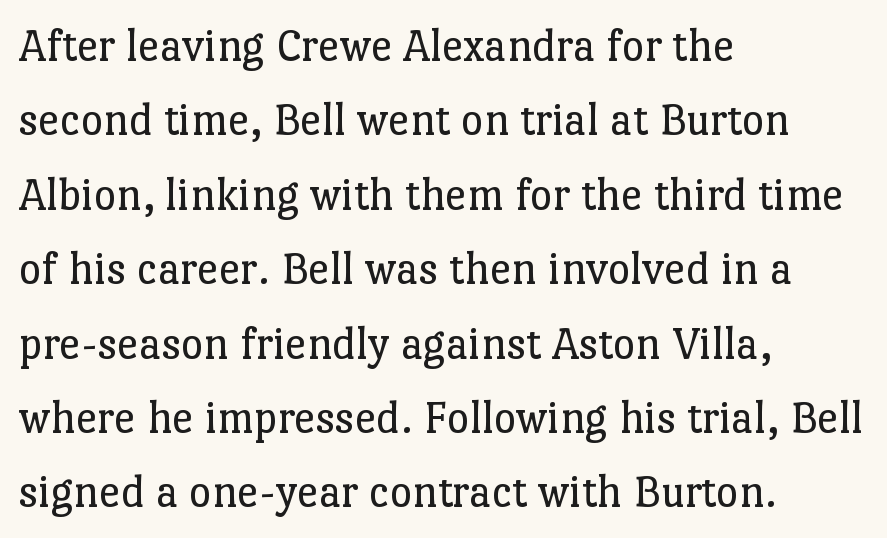
{"serif": "yes", "italic": "no", "bold": "no", "weight": "regular", "width": "normal", "stroke_contrast": "low", "x_height": "medium", "monospaced": "no", "underline": "no", "align": "left", "line_spacing": "normal", "line_spacing_ratio": 1.55, "letter_spacing": "normal", "letter_spacing_em": 0.0, "glyph_px": 48}
